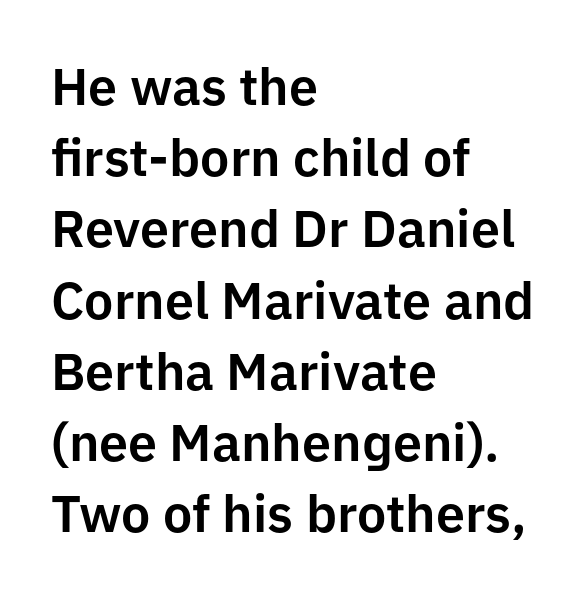
{"serif": "no", "italic": "no", "width": "normal", "stroke_contrast": "low", "x_height": "medium", "monospaced": "no", "underline": "no", "align": "left", "line_spacing": "normal", "line_spacing_ratio": 1.37, "letter_spacing": "normal", "letter_spacing_em": 0.0, "glyph_px": 52}
